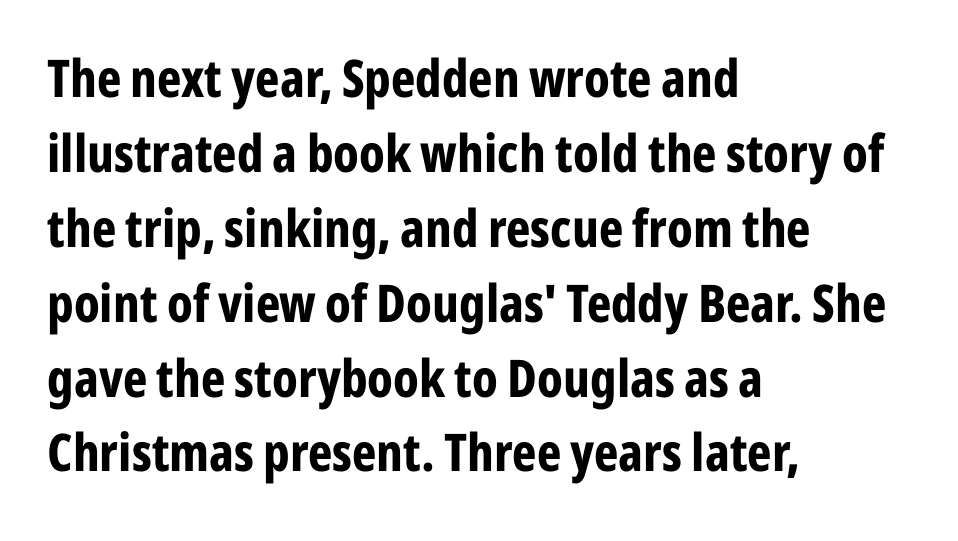
{"serif": "no", "italic": "no", "bold": "yes", "weight": "bold", "width": "condensed", "stroke_contrast": "low", "x_height": "medium", "monospaced": "no", "underline": "no", "align": "left", "line_spacing": "normal", "line_spacing_ratio": 1.44, "letter_spacing": "normal", "letter_spacing_em": 0.0, "glyph_px": 52}
